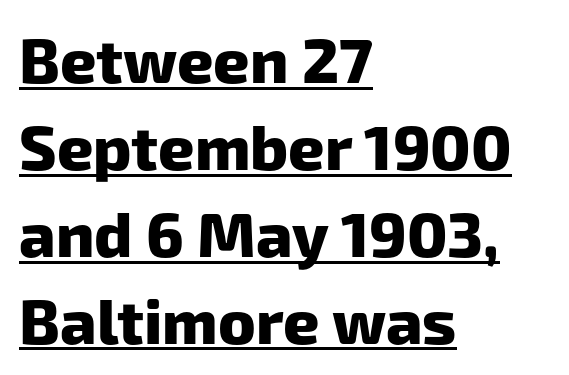
Q: Is the text bold? A: Yes.
Q: Is the typeface a serif or a sans-serif typeface? A: Sans-serif.
Q: Is the text underlined? A: Yes.
Q: How is the paragraph aligned? A: Left-aligned.
Q: Is the spacing between letters normal or unusually wide? A: Normal.
Q: Is the spacing between lines tight, normal or loose? A: Normal.
Q: Width (condensed, normal, or wide)? A: Normal.
Q: Stroke contrast? A: Low.
Q: x-height? A: Medium.
Q: Monospaced? A: No.
